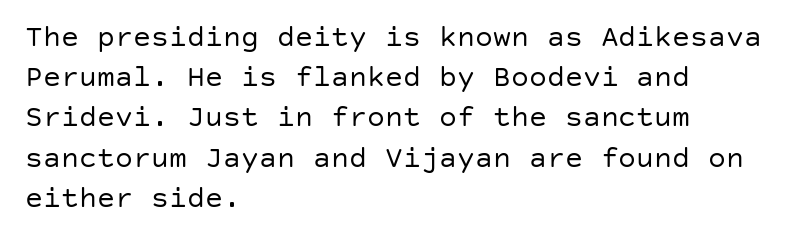
{"serif": "no", "italic": "no", "bold": "no", "weight": "regular", "width": "normal", "stroke_contrast": "low", "x_height": "large", "underline": "no", "align": "left", "line_spacing": "normal", "line_spacing_ratio": 1.34, "letter_spacing": "normal", "letter_spacing_em": 0.0, "glyph_px": 30}
